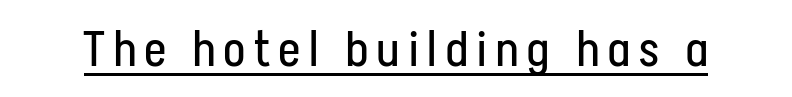
{"serif": "no", "italic": "no", "bold": "no", "weight": "regular", "width": "condensed", "stroke_contrast": "low", "x_height": "medium", "monospaced": "no", "underline": "yes", "glyph_px": 49}
